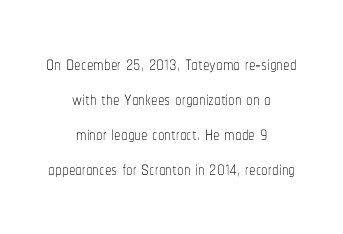
Q: Is the text bold? A: No.
Q: Is the text italic (slanted)? A: No, it is upright.
Q: Is the text underlined? A: No.
Q: How is the paragraph aligned? A: Centered.
Q: Is the spacing between letters normal or unusually wide? A: Normal.
Q: Is the spacing between lines tight, normal or loose? A: Normal.
